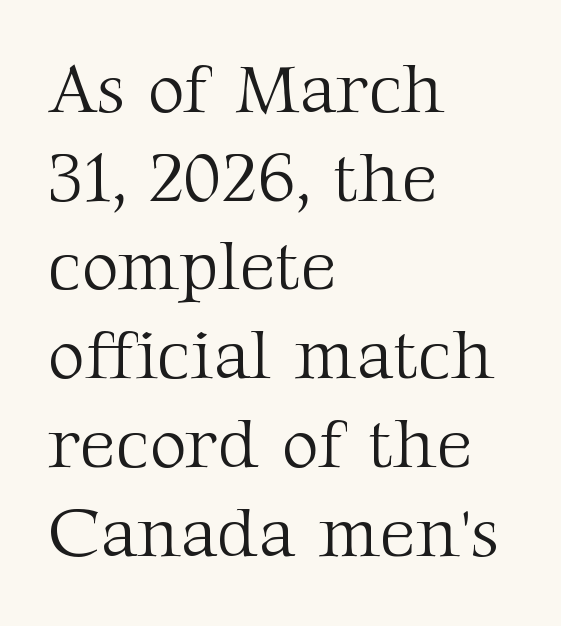
{"serif": "yes", "italic": "no", "bold": "no", "weight": "light", "width": "normal", "stroke_contrast": "medium", "x_height": "medium", "monospaced": "no", "underline": "no", "align": "left", "line_spacing": "normal", "line_spacing_ratio": 1.25, "letter_spacing": "normal", "letter_spacing_em": 0.0, "glyph_px": 71}
